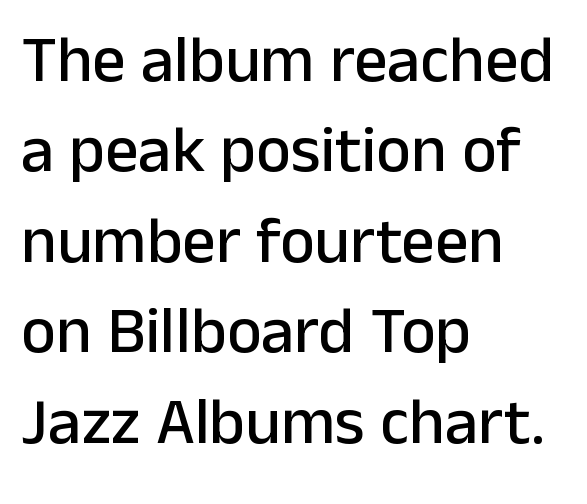
Q: Is the text italic (slanted)? A: No, it is upright.
Q: Is the typeface a serif or a sans-serif typeface? A: Sans-serif.
Q: Is the text underlined? A: No.
Q: How is the paragraph aligned? A: Left-aligned.
Q: Is the spacing between letters normal or unusually wide? A: Normal.
Q: Is the spacing between lines tight, normal or loose? A: Normal.
Q: Width (condensed, normal, or wide)? A: Normal.
Q: Stroke contrast? A: Low.
Q: x-height? A: Medium.
Q: Monospaced? A: No.
